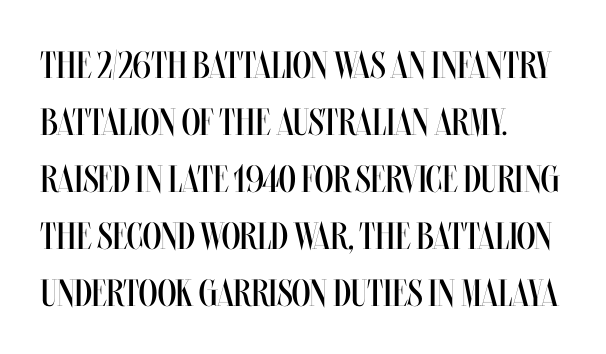
{"italic": "no", "bold": "no", "weight": "regular", "width": "condensed", "stroke_contrast": "medium", "x_height": "large", "monospaced": "no", "underline": "no", "align": "left", "line_spacing": "normal", "line_spacing_ratio": 1.5, "letter_spacing": "normal", "letter_spacing_em": 0.0, "glyph_px": 38}
